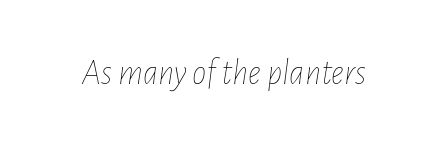
Standard letterfit; no display-style spreading of the glyphs. Compared with a typical body face, this is equally light or lighter still. Letters rest on an invisible, unmarked baseline. Would a proofreader flag this as italicized? Yes. Think of a printed novel: that variable character pitch is what you see here.
